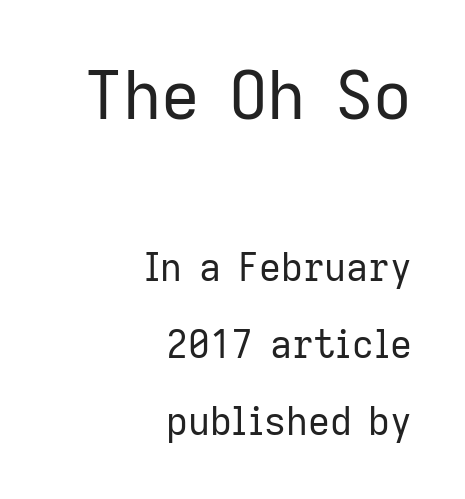
Q: Is the text bold? A: No.
Q: Is the text italic (slanted)? A: No, it is upright.
Q: Is the typeface a serif or a sans-serif typeface? A: Sans-serif.
Q: Is the text underlined? A: No.
Q: How is the paragraph aligned? A: Right-aligned.
Q: Is the spacing between letters normal or unusually wide? A: Normal.
Q: Is the spacing between lines tight, normal or loose? A: Loose.
Q: Which block of text is set in a larger size, the first (top) or the second (bottom)? A: The first (top) one.
Q: Width (condensed, normal, or wide)? A: Normal.
Q: Stroke contrast? A: Low.
Q: x-height? A: Medium.
Q: Monospaced? A: No.
